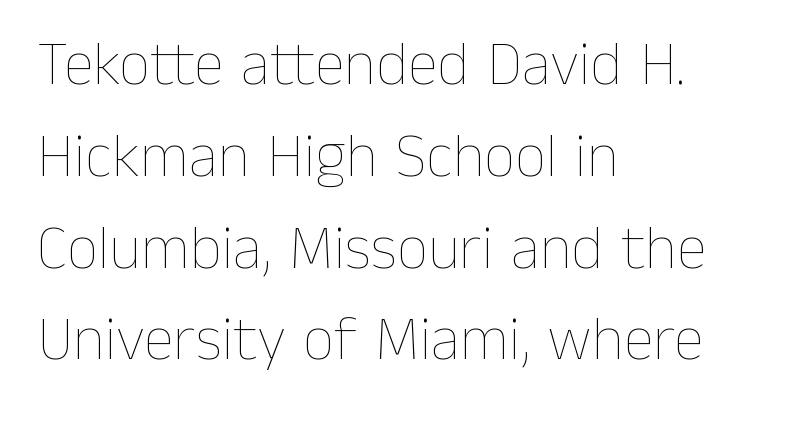
Notice how descenders clear the ascenders below comfortably — that's standard leading. Is this a fixed-width face? No — the glyphs have proportional, varying widths. Which margin do the lines hug? The left one — the right edge is uneven. No letter is thick-stroked: the sample isn't bold. Caption: standard tracking, unaltered. This is roman type, the default non-slanted kind.
